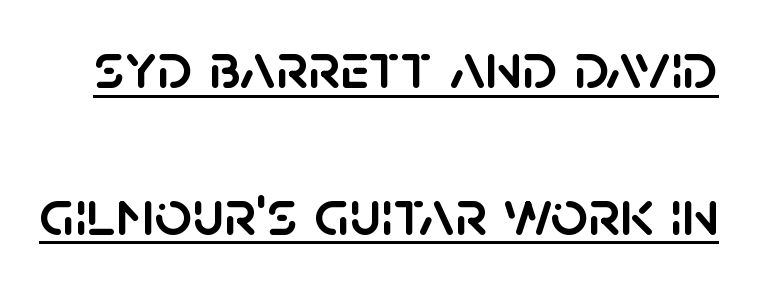
Note: no serifs on the glyphs. In designer terms, the underline attribute is active on this setting. Looks like regular typesetting: each glyph gets only the width it needs. Leading is clearly above the norm, producing a sparse column. The axis of the letterforms is exactly vertical. The type is set solid horizontally, with unmodified tracking.
